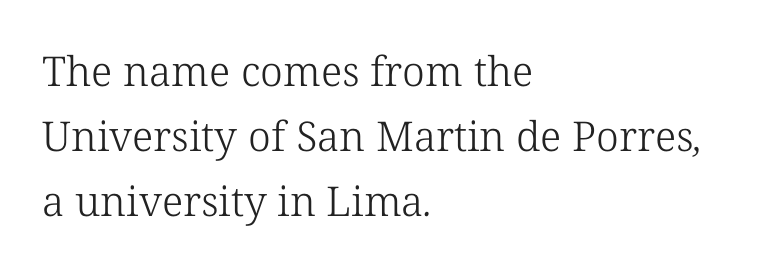
The image shows 41 px light serif type; set left-aligned, normal line spacing (1.58x), normal letter spacing, not underlined; low stroke contrast and a medium x-height.
